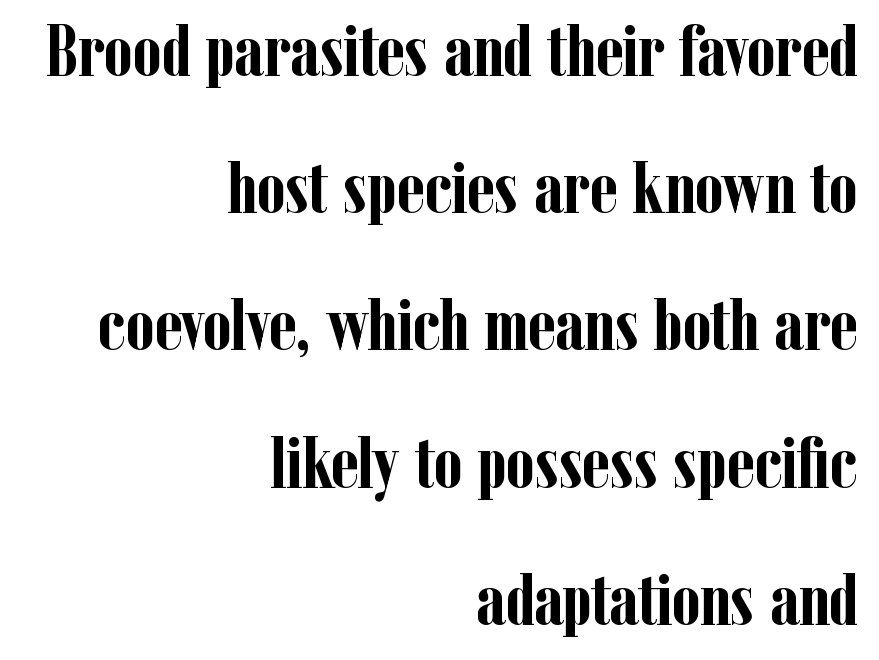
Q: Is the text bold? A: Yes.
Q: Is the text italic (slanted)? A: No, it is upright.
Q: Is the typeface a serif or a sans-serif typeface? A: Serif.
Q: Is the text underlined? A: No.
Q: How is the paragraph aligned? A: Right-aligned.
Q: Is the spacing between letters normal or unusually wide? A: Normal.
Q: Width (condensed, normal, or wide)? A: Condensed.
Q: Stroke contrast? A: Low.
Q: x-height? A: Medium.
Q: Monospaced? A: No.
